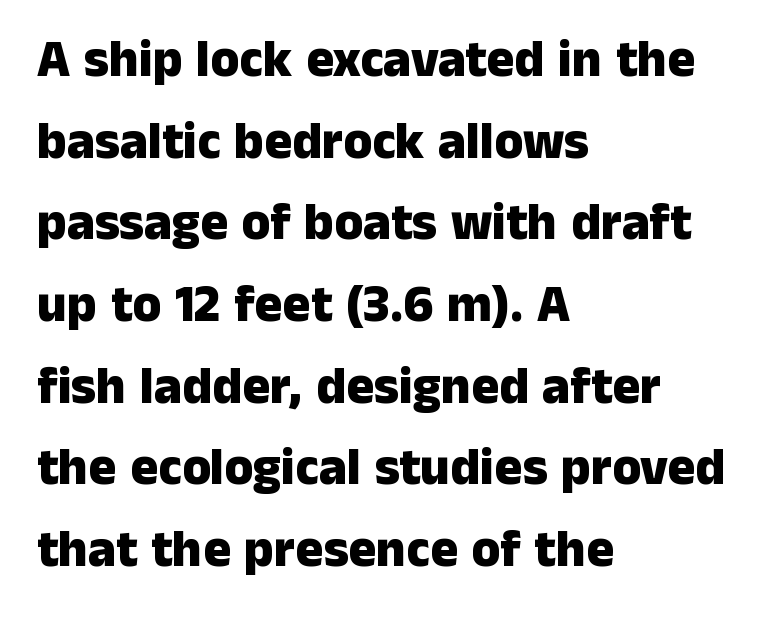
{"serif": "no", "italic": "no", "bold": "yes", "weight": "heavy", "width": "normal", "stroke_contrast": "low", "x_height": "medium", "monospaced": "no", "underline": "no", "align": "left", "line_spacing": "normal", "line_spacing_ratio": 1.57, "letter_spacing": "normal", "letter_spacing_em": 0.0, "glyph_px": 52}
